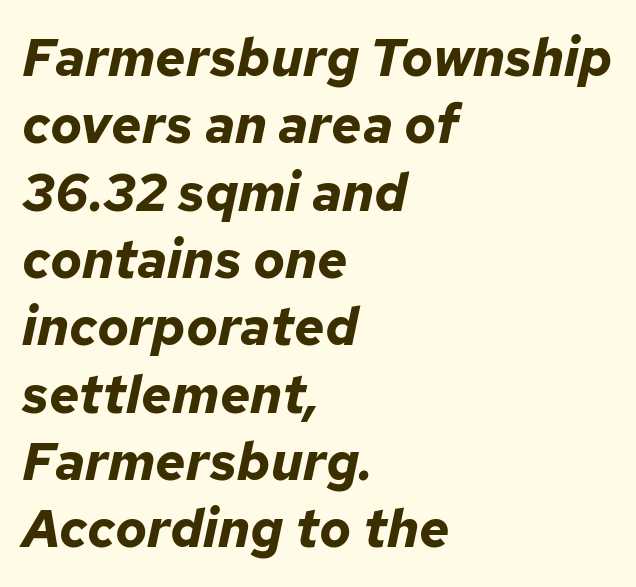
{"italic": "yes", "lean": "right", "slant_degrees": 12, "bold": "yes", "weight": "bold", "width": "normal", "stroke_contrast": "low", "x_height": "medium", "monospaced": "no", "underline": "no", "align": "left", "line_spacing": "normal", "line_spacing_ratio": 1.27, "letter_spacing": "normal", "letter_spacing_em": 0.0, "glyph_px": 53}
